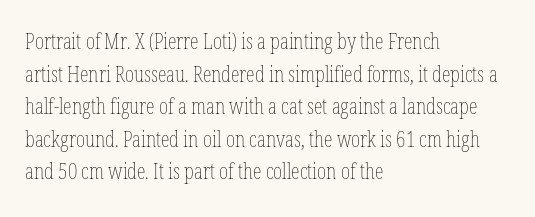
{"italic": "no", "bold": "no", "underline": "no", "align": "left", "line_spacing": "normal", "line_spacing_ratio": 1.48, "letter_spacing": "normal", "letter_spacing_em": 0.0, "glyph_px": 22}
